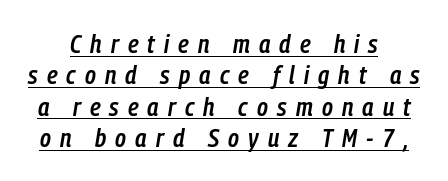
Q: Is the text bold? A: Semi-bold.
Q: Is the text italic (slanted)? A: Yes, it leans right by about 9 degrees.
Q: Is the text underlined? A: Yes.
Q: Is the spacing between letters normal or unusually wide? A: Unusually wide.
